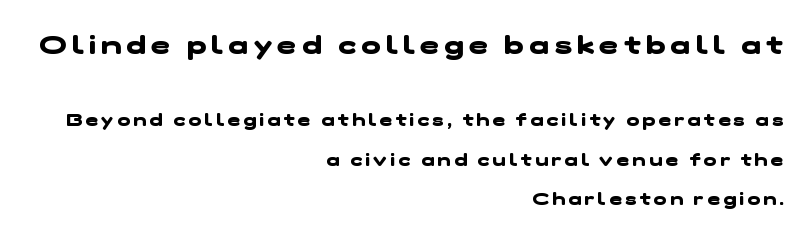
The image shows 26 px bold type; set right-aligned, loose line spacing (2.32x), unusually wide letter spacing (+0.2 em), not underlined; the first (top) block is 1.53x larger.
